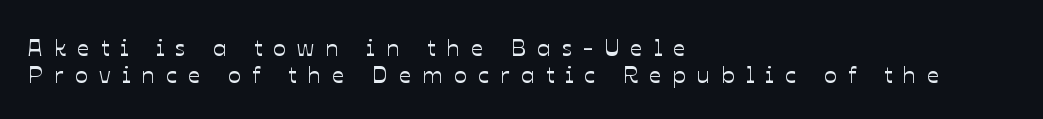
Rendered with straight, roman letterforms. The typesetter chose a ragged-right arrangement here. Look at the tracking — it's clearly loosened, letters drifting apart. A bare baseline throughout the passage. The space between consecutive lines is stingy.
